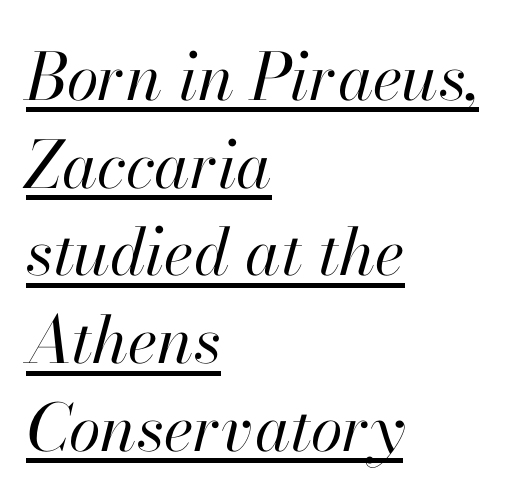
The image shows 65 px regular-weight type, italic (leaning right); set left-aligned, normal line spacing (1.35x), normal letter spacing, underlined; high stroke contrast and a small x-height.
